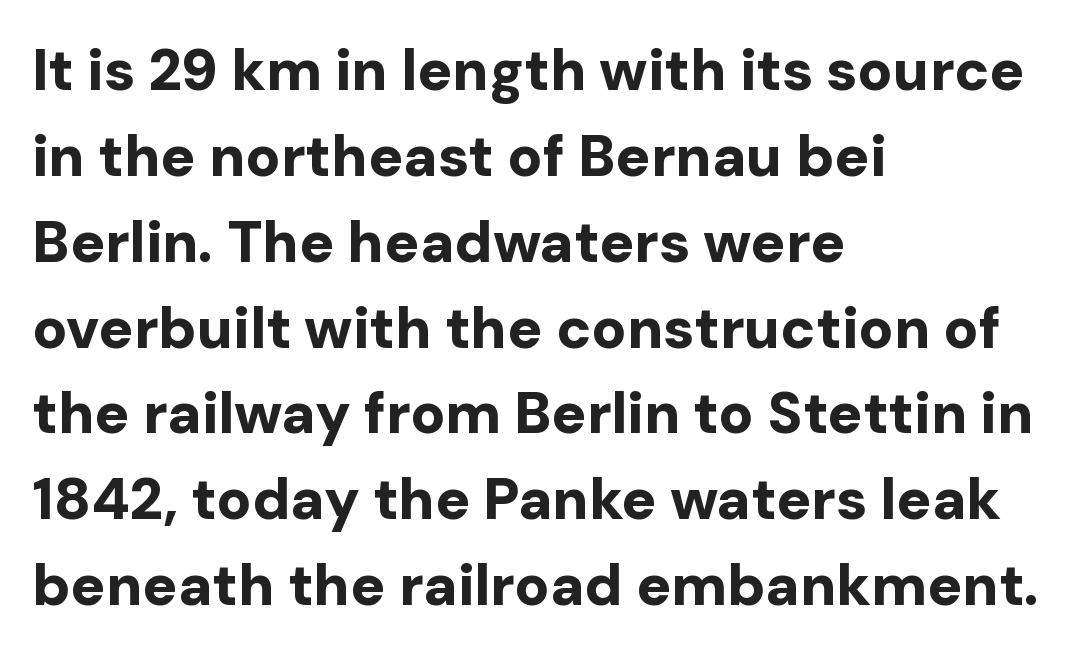
These lines are rendered in a variable-pitch font. The compositor pushed each line to the left boundary. You'd pick this weight for a headline — it's a proper bold. Compared with typical paragraphs, the rows here are spaced about the same. Italic? Not at all — the glyphs are vertical. A typesetter would call this zero additional tracking.
